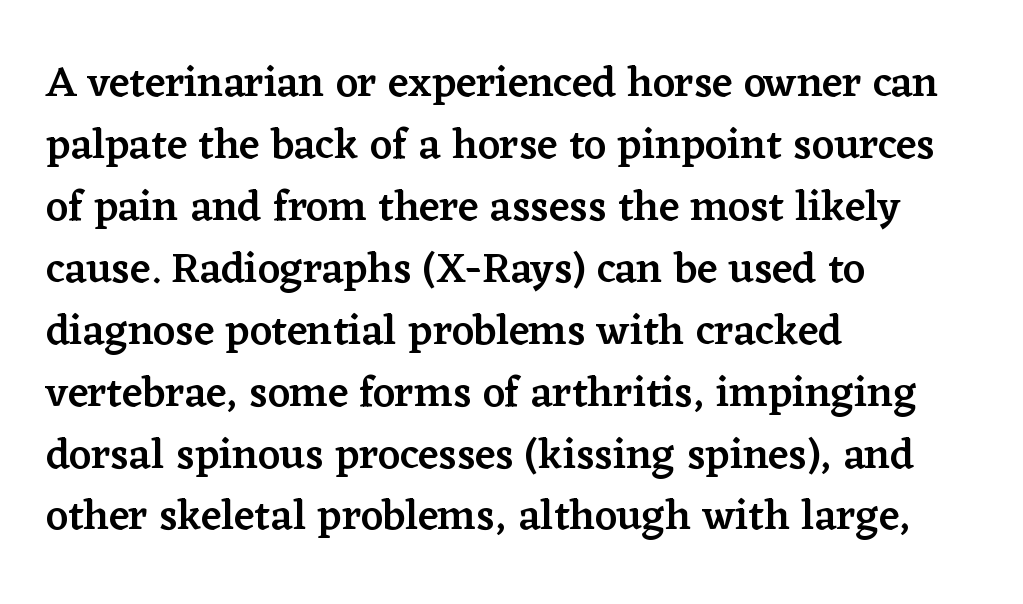
{"serif": "yes", "italic": "no", "bold": "semi", "weight": "semibold", "width": "normal", "stroke_contrast": "low", "x_height": "medium", "monospaced": "no", "underline": "no", "align": "left", "line_spacing": "normal", "line_spacing_ratio": 1.44, "letter_spacing": "normal", "letter_spacing_em": 0.0, "glyph_px": 43}
